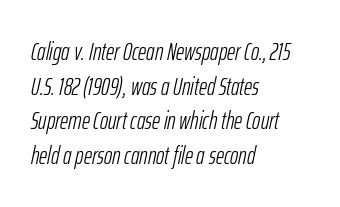
Q: Is the text bold? A: No.
Q: Is the text italic (slanted)? A: Yes, it leans right by about 12 degrees.
Q: Is the text underlined? A: No.
Q: How is the paragraph aligned? A: Left-aligned.
Q: Is the spacing between letters normal or unusually wide? A: Normal.
Q: Is the spacing between lines tight, normal or loose? A: Normal.
